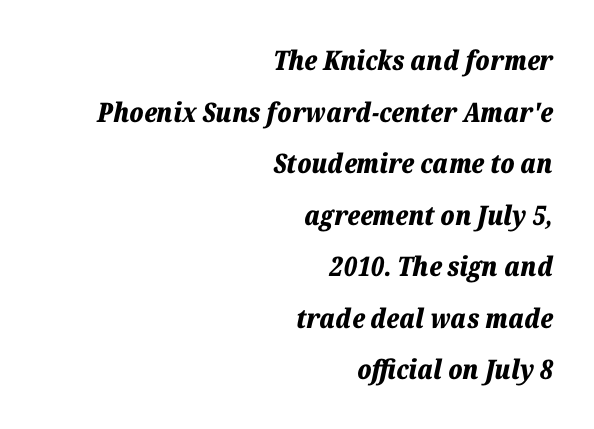
Q: Is the text bold? A: Yes.
Q: Is the text italic (slanted)? A: Yes, it leans right by about 12 degrees.
Q: Is the text underlined? A: No.
Q: How is the paragraph aligned? A: Right-aligned.
Q: Is the spacing between letters normal or unusually wide? A: Normal.
Q: Is the spacing between lines tight, normal or loose? A: Loose.
